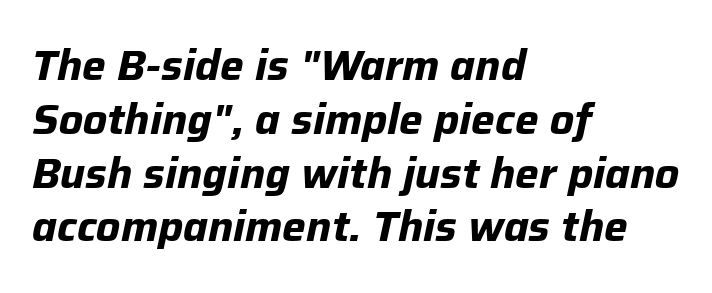
Honestly, the row spacing looks completely unremarkable. Slanted lettering throughout. The rendering uses natural spacing where letterforms have individual widths. Compared with a centered layout, this one pins lines to the left instead. Letter spacing: default.
